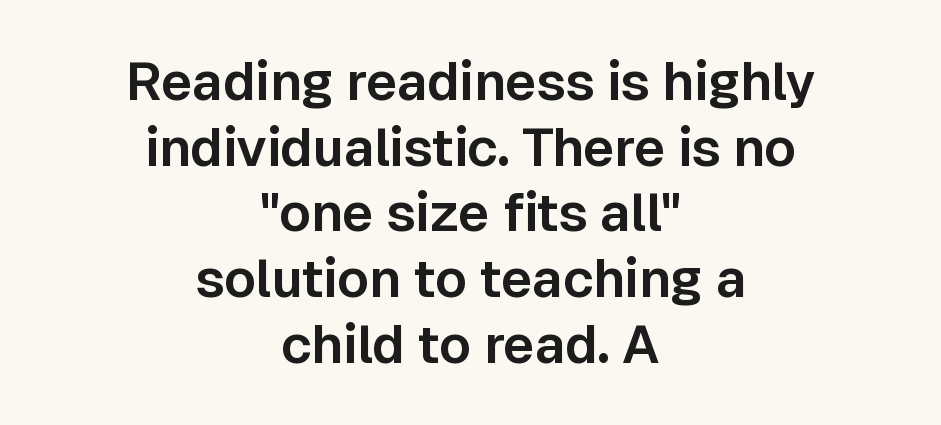
Q: Is the text italic (slanted)? A: No, it is upright.
Q: Is the typeface a serif or a sans-serif typeface? A: Sans-serif.
Q: Is the text underlined? A: No.
Q: How is the paragraph aligned? A: Centered.
Q: Is the spacing between letters normal or unusually wide? A: Normal.
Q: Width (condensed, normal, or wide)? A: Normal.
Q: Stroke contrast? A: Low.
Q: x-height? A: Medium.
Q: Monospaced? A: No.
